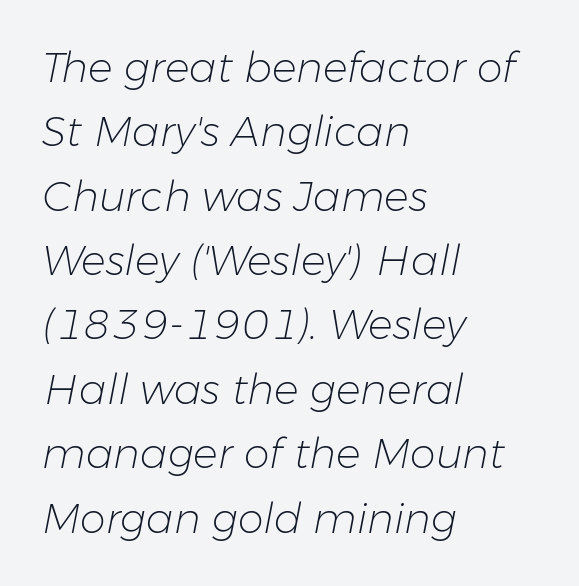
Q: Is the text bold? A: No.
Q: Is the text italic (slanted)? A: Yes, it leans right by about 11 degrees.
Q: Is the text underlined? A: No.
Q: How is the paragraph aligned? A: Left-aligned.
Q: Is the spacing between letters normal or unusually wide? A: Normal.
Q: Is the spacing between lines tight, normal or loose? A: Normal.
Q: Width (condensed, normal, or wide)? A: Normal.
Q: Stroke contrast? A: Low.
Q: x-height? A: Medium.
Q: Monospaced? A: No.
